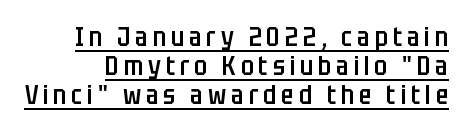
Q: Is the text bold? A: Semi-bold.
Q: Is the text italic (slanted)? A: No, it is upright.
Q: Is the text underlined? A: Yes.
Q: Is the spacing between lines tight, normal or loose? A: Tight.
